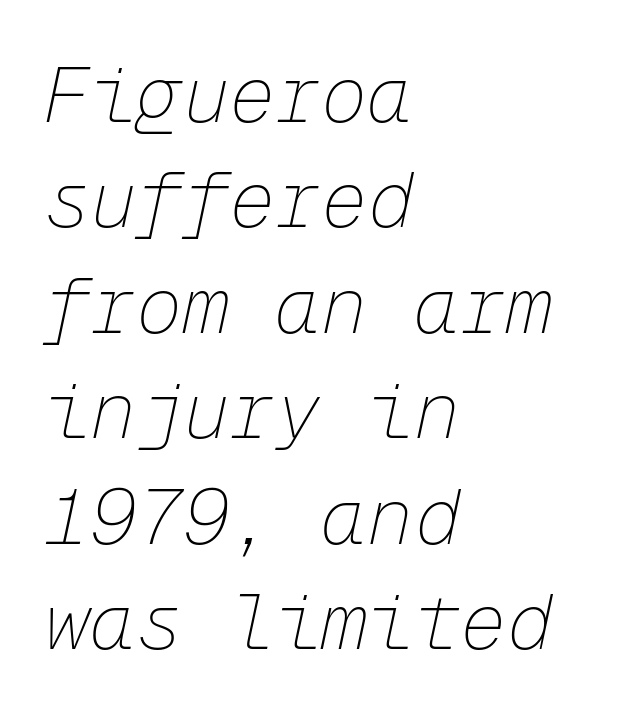
{"italic": "yes", "lean": "right", "slant_degrees": 12, "bold": "no", "weight": "thin", "width": "normal", "stroke_contrast": "low", "x_height": "medium", "monospaced": "yes", "underline": "no", "align": "left", "line_spacing": "normal", "line_spacing_ratio": 1.37, "letter_spacing": "normal", "letter_spacing_em": 0.0, "glyph_px": 77}
